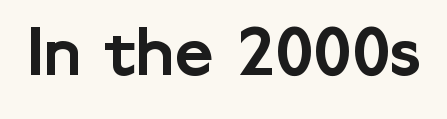
Q: Is the text italic (slanted)? A: No, it is upright.
Q: Is the typeface a serif or a sans-serif typeface? A: Sans-serif.
Q: Is the text underlined? A: No.
Q: Is the spacing between letters normal or unusually wide? A: Normal.
Q: Width (condensed, normal, or wide)? A: Normal.
Q: Stroke contrast? A: Low.
Q: x-height? A: Medium.
Q: Monospaced? A: No.
